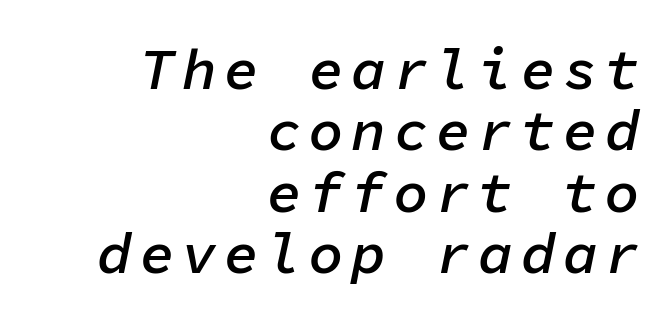
Very little white space separates one row of letters from the next. Think of a typewriter: that constant character pitch is what you see here. Only glyphs here, with clear space below each row. Compared with a flush-left layout, this one pins lines to the opposite, right side. An italicized treatment has been applied to the whole sample.
